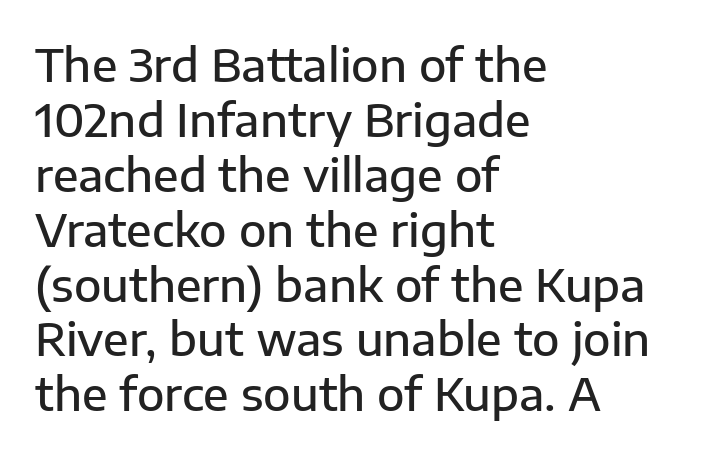
Q: Is the text bold? A: Semi-bold.
Q: Is the text italic (slanted)? A: No, it is upright.
Q: Is the typeface a serif or a sans-serif typeface? A: Sans-serif.
Q: Is the text underlined? A: No.
Q: How is the paragraph aligned? A: Left-aligned.
Q: Is the spacing between letters normal or unusually wide? A: Normal.
Q: Width (condensed, normal, or wide)? A: Normal.
Q: Stroke contrast? A: Low.
Q: x-height? A: Medium.
Q: Monospaced? A: No.
